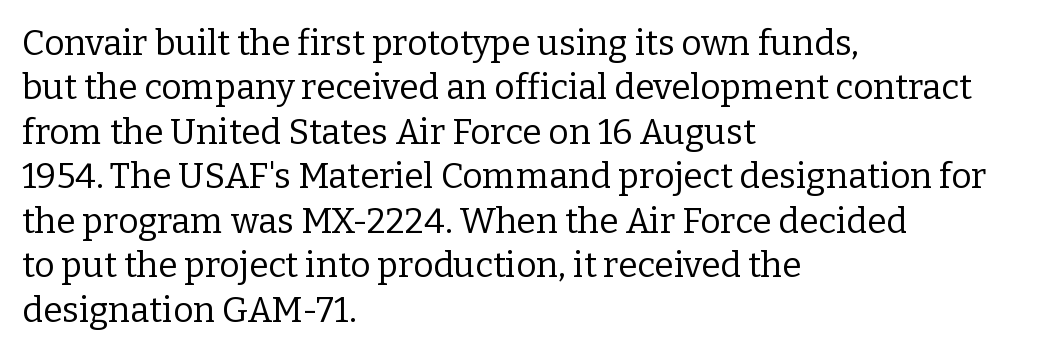
Q: Is the text bold? A: No.
Q: Is the text italic (slanted)? A: No, it is upright.
Q: Is the typeface a serif or a sans-serif typeface? A: Serif.
Q: Is the text underlined? A: No.
Q: How is the paragraph aligned? A: Left-aligned.
Q: Is the spacing between letters normal or unusually wide? A: Normal.
Q: Is the spacing between lines tight, normal or loose? A: Normal.
Q: Width (condensed, normal, or wide)? A: Normal.
Q: Stroke contrast? A: Low.
Q: x-height? A: Medium.
Q: Monospaced? A: No.
